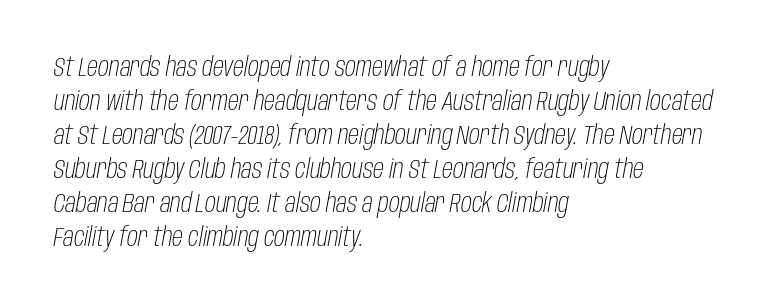
{"italic": "yes", "lean": "right", "slant_degrees": 10, "bold": "no", "underline": "no", "align": "left", "line_spacing": "normal", "line_spacing_ratio": 1.26, "letter_spacing": "normal", "letter_spacing_em": 0.0, "glyph_px": 27}
